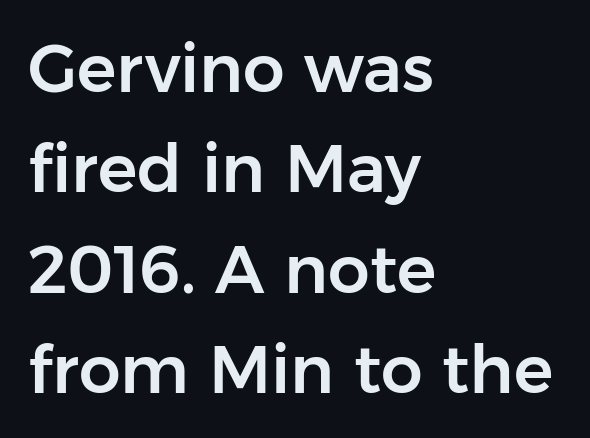
The image shows 66 px sans-serif type, upright; set left-aligned, normal line spacing (1.52x), normal letter spacing, not underlined; low stroke contrast and a medium x-height.
